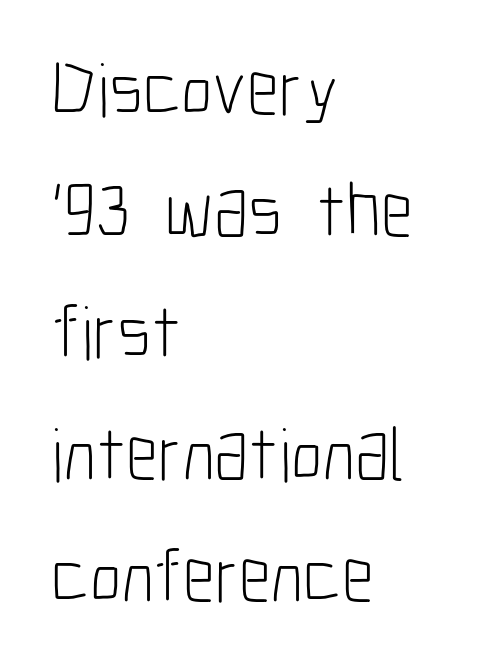
{"serif": "no", "italic": "no", "bold": "no", "weight": "light", "width": "condensed", "stroke_contrast": "low", "x_height": "medium", "monospaced": "no", "underline": "no", "align": "left", "line_spacing": "normal", "line_spacing_ratio": 1.58, "letter_spacing": "normal", "letter_spacing_em": 0.0, "glyph_px": 77}
